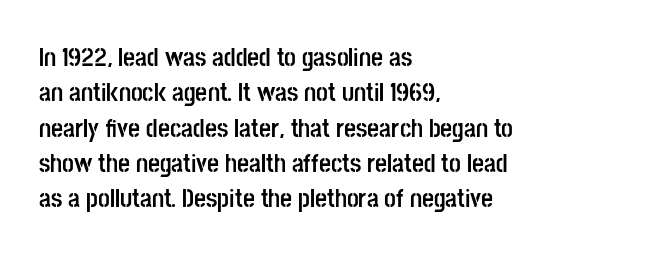
Normally led — the rows are evenly, conventionally spaced. A roman cut, with each character standing at attention. The gaps between neighbouring characters are ordinary and unremarkable. The words here are not underlined. Left-aligned paragraph, ragged on the right. The typesetting leans heavy: a genuine bold.
